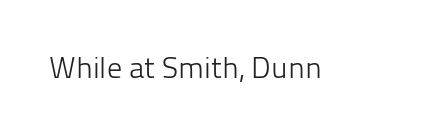
Q: Is the text bold? A: No.
Q: Is the text italic (slanted)? A: No, it is upright.
Q: Is the typeface a serif or a sans-serif typeface? A: Sans-serif.
Q: Is the text underlined? A: No.
Q: Is the spacing between letters normal or unusually wide? A: Normal.
Q: Width (condensed, normal, or wide)? A: Normal.
Q: Stroke contrast? A: Low.
Q: x-height? A: Medium.
Q: Monospaced? A: No.
